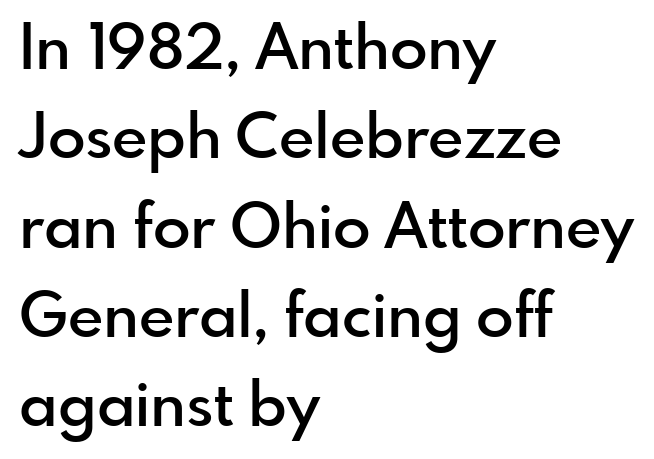
{"serif": "no", "italic": "no", "bold": "semi", "weight": "semibold", "width": "normal", "x_height": "small", "monospaced": "no", "underline": "no", "align": "left", "line_spacing": "normal", "line_spacing_ratio": 1.44, "letter_spacing": "normal", "letter_spacing_em": 0.0, "glyph_px": 62}
